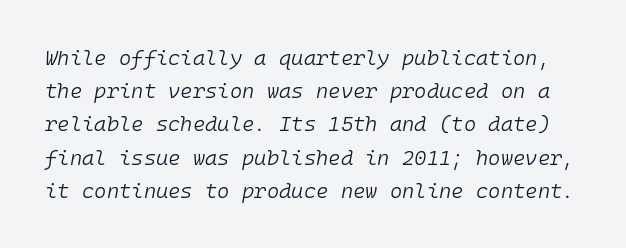
Q: Is the text bold? A: No.
Q: Is the text italic (slanted)? A: Yes, it leans right by about 10 degrees.
Q: Is the text underlined? A: No.
Q: Is the spacing between letters normal or unusually wide? A: Normal.
Q: Is the spacing between lines tight, normal or loose? A: Normal.
